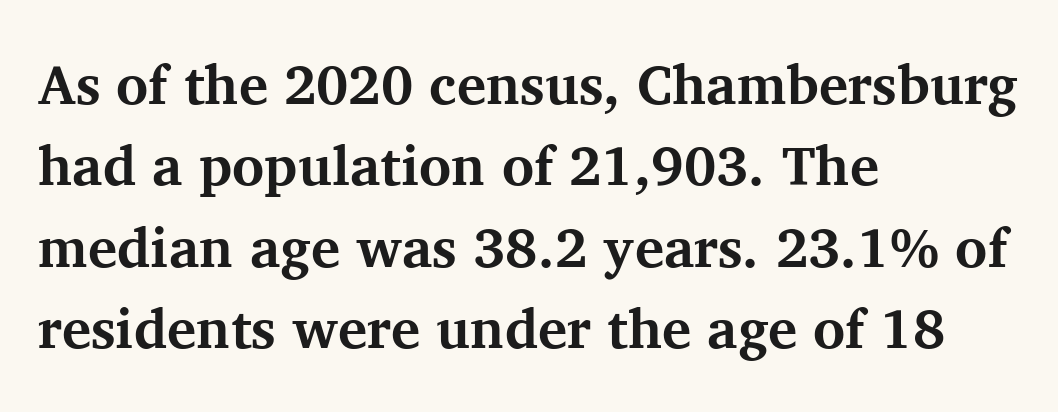
The image shows 55 px bold serif type, upright; set left-aligned, normal line spacing (1.48x), normal letter spacing, not underlined; medium stroke contrast and a medium x-height.
